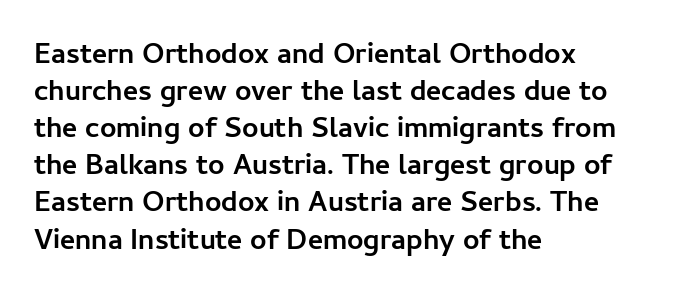
{"serif": "no", "italic": "no", "bold": "yes", "weight": "semibold", "width": "normal", "stroke_contrast": "low", "x_height": "medium", "monospaced": "no", "underline": "no", "align": "left", "line_spacing": "normal", "line_spacing_ratio": 1.28, "letter_spacing": "normal", "letter_spacing_em": 0.0, "glyph_px": 29}
